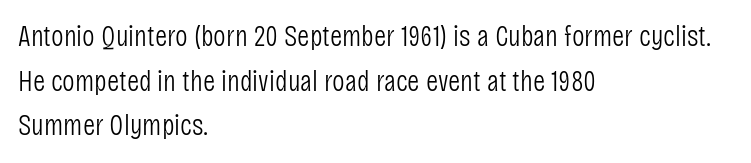
Q: Is the text bold? A: No.
Q: Is the text italic (slanted)? A: No, it is upright.
Q: Is the typeface a serif or a sans-serif typeface? A: Sans-serif.
Q: Is the text underlined? A: No.
Q: How is the paragraph aligned? A: Left-aligned.
Q: Is the spacing between letters normal or unusually wide? A: Normal.
Q: Is the spacing between lines tight, normal or loose? A: Normal.
Q: Width (condensed, normal, or wide)? A: Condensed.
Q: Stroke contrast? A: Low.
Q: x-height? A: Large.
Q: Monospaced? A: No.
